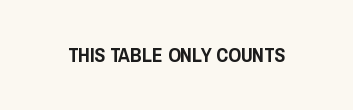
These lines keep a tight, regular rhythm from letter to letter. Unmarked baselines from the first word to the last. Italic: no, the glyphs are upright roman.
